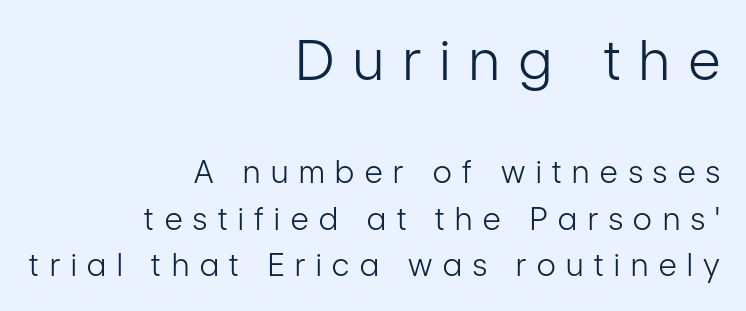
{"serif": "no", "italic": "no", "bold": "no", "weight": "light", "width": "condensed", "stroke_contrast": "low", "x_height": "medium", "monospaced": "no", "underline": "no", "align": "right", "line_spacing": "normal", "line_spacing_ratio": 1.5, "letter_spacing": "wide", "letter_spacing_em": 0.35, "larger_block": "first", "size_ratio": 1.77, "glyph_px": 55}
